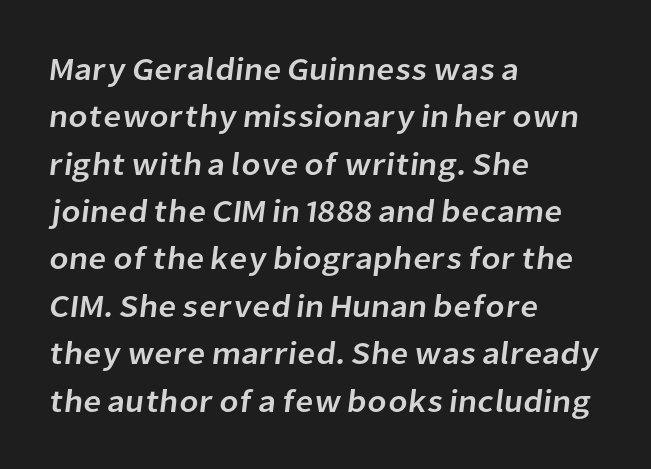
The space directly below the letters is spotless. Varying glyph widths throughout — classic text-font behaviour. The letterforms sit shoulder to shoulder at normal distance. Classification — sans serif. The space between consecutive lines is moderate. Every row of glyphs begins at an identical x-position on the left.
